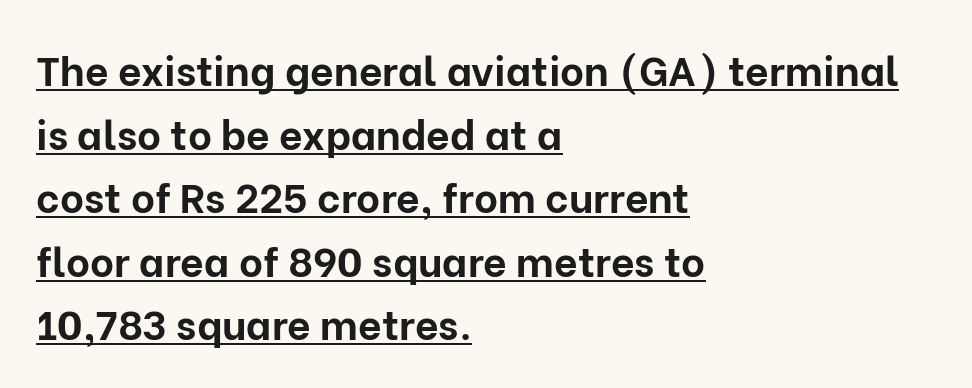
Q: Is the text bold? A: Yes.
Q: Is the text italic (slanted)? A: No, it is upright.
Q: Is the typeface a serif or a sans-serif typeface? A: Sans-serif.
Q: Is the text underlined? A: Yes.
Q: How is the paragraph aligned? A: Left-aligned.
Q: Is the spacing between letters normal or unusually wide? A: Normal.
Q: Is the spacing between lines tight, normal or loose? A: Normal.
Q: Width (condensed, normal, or wide)? A: Normal.
Q: Stroke contrast? A: Low.
Q: x-height? A: Medium.
Q: Monospaced? A: No.
